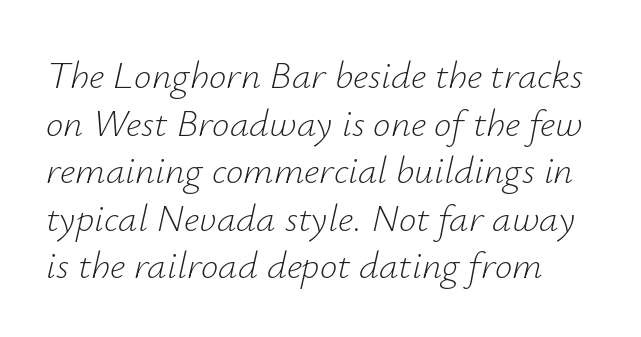
{"italic": "yes", "lean": "right", "slant_degrees": 12, "bold": "no", "weight": "light", "width": "normal", "stroke_contrast": "low", "x_height": "small", "monospaced": "no", "underline": "no", "line_spacing_ratio": 1.22, "letter_spacing": "normal", "letter_spacing_em": 0.0, "glyph_px": 39}
